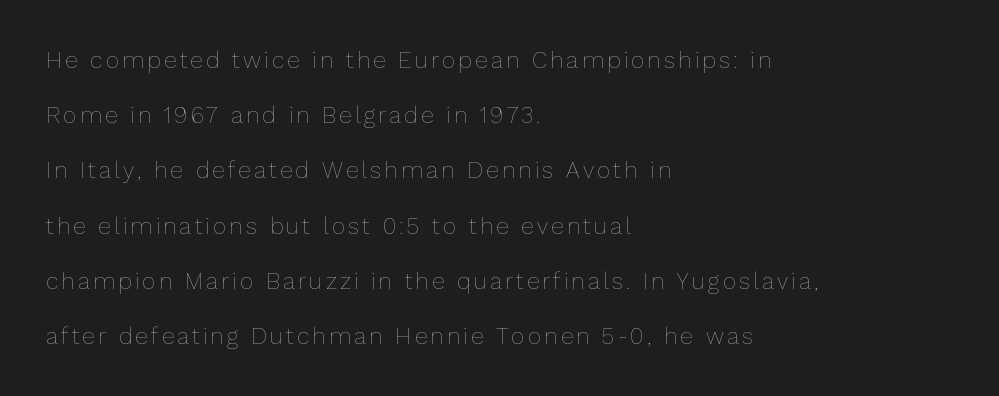
Any mark beneath the type? The region is blank. Think standard paragraph weight, or any step lighter than that. This is roman type, the default non-slanted kind. The vertical gap from one line to the next is large.
